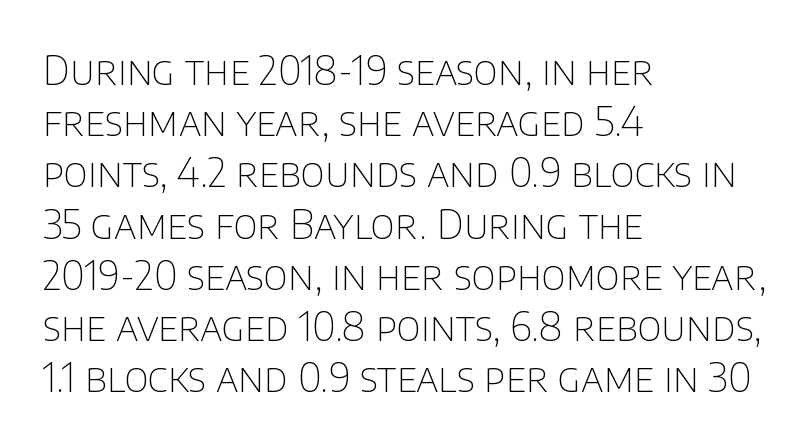
{"serif": "no", "italic": "no", "bold": "no", "weight": "thin", "width": "normal", "stroke_contrast": "low", "x_height": "large", "monospaced": "no", "underline": "no", "align": "left", "line_spacing": "normal", "line_spacing_ratio": 1.28, "letter_spacing": "normal", "letter_spacing_em": 0.0, "glyph_px": 40}
